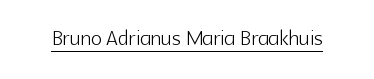
The typeface chosen for these lines omits serifs. Posture: vertical. Character widths vary here, with narrow letters taking less room than wide ones. The type is set solid horizontally, with unmodified tracking.
